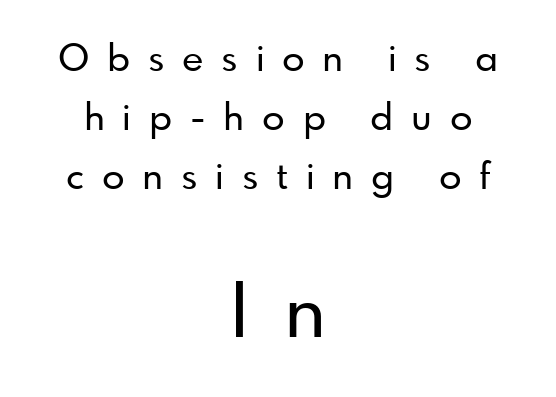
No feet cap the strokes, marking this as sans-serif type. Unmarked baselines from the first word to the last. The following chunk of copy outweighs the initial chunk in type size. Proportional: the letters do not fall into vertical columns. In terms of leading, this rendering sits right in the middle.
